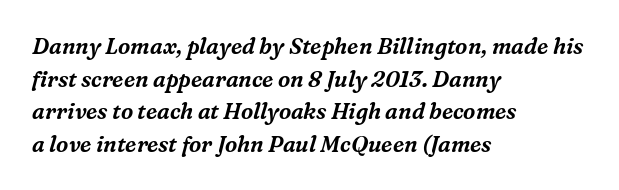
Rendered with sloped, italic letterforms. Default kerning and tracking; the words read as compact shapes. Typeset ragged right — the left edge is the straight one. Decoration check: the copy has no underline. The designer left line spacing at the default.
